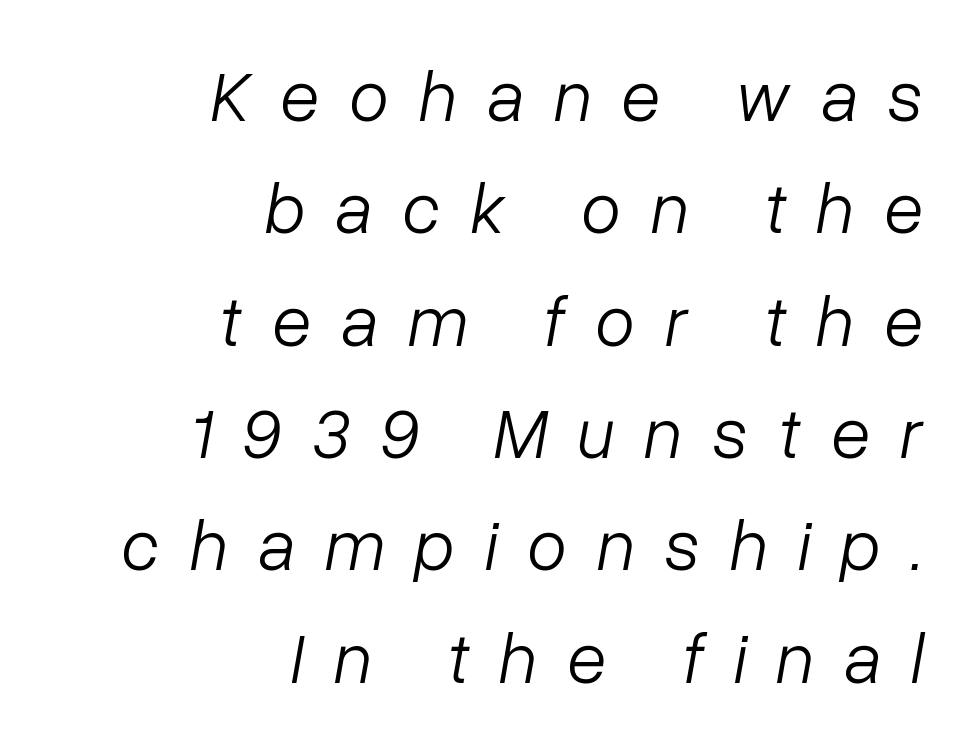
{"italic": "yes", "lean": "right", "slant_degrees": 10, "bold": "no", "weight": "light", "width": "normal", "stroke_contrast": "low", "x_height": "medium", "monospaced": "no", "underline": "no", "align": "right", "line_spacing": "normal", "line_spacing_ratio": 1.56, "letter_spacing": "wide", "letter_spacing_em": 0.42, "glyph_px": 72}
